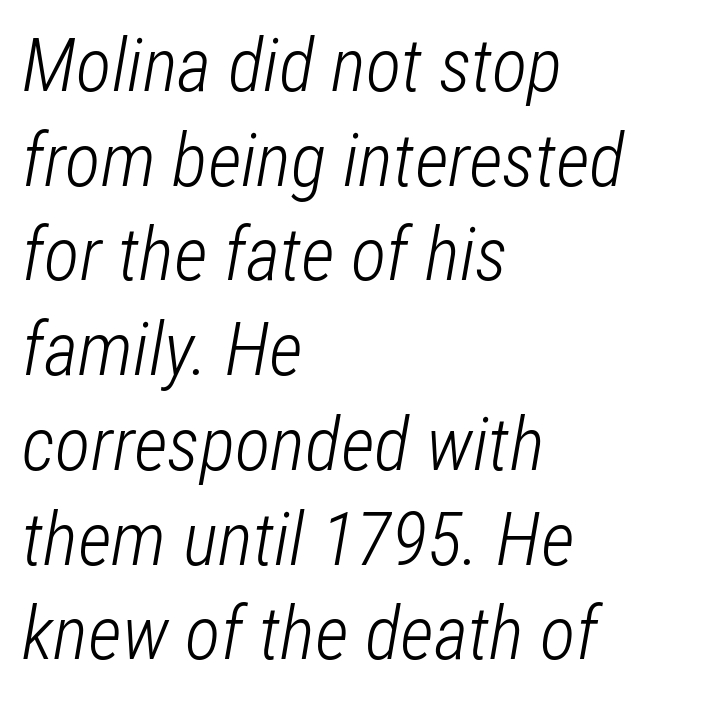
Q: Is the text bold? A: No.
Q: Is the text italic (slanted)? A: Yes, it leans right by about 12 degrees.
Q: Is the text underlined? A: No.
Q: How is the paragraph aligned? A: Left-aligned.
Q: Is the spacing between letters normal or unusually wide? A: Normal.
Q: Is the spacing between lines tight, normal or loose? A: Normal.
Q: Width (condensed, normal, or wide)? A: Condensed.
Q: Stroke contrast? A: Low.
Q: x-height? A: Medium.
Q: Monospaced? A: No.
